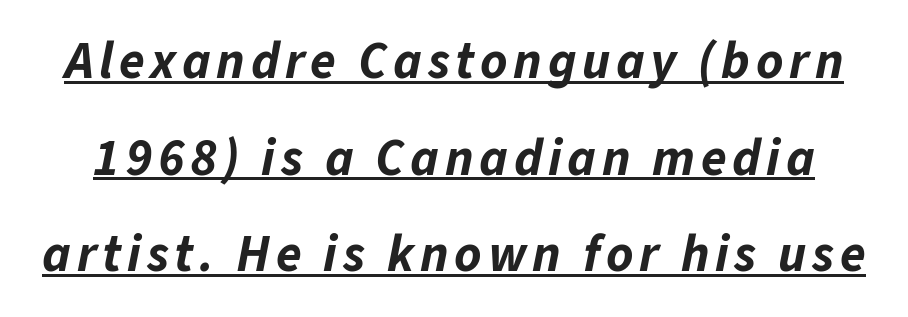
{"italic": "yes", "lean": "right", "slant_degrees": 11, "bold": "yes", "weight": "bold", "width": "normal", "stroke_contrast": "low", "x_height": "medium", "monospaced": "no", "underline": "yes", "line_spacing_ratio": 1.86, "glyph_px": 52}
